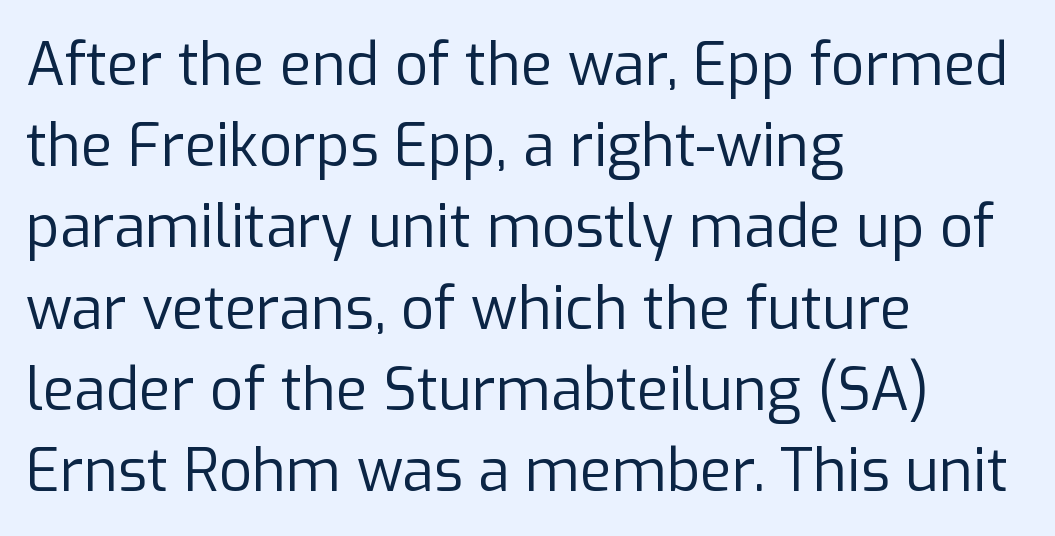
Q: Is the text bold? A: No.
Q: Is the text italic (slanted)? A: No, it is upright.
Q: Is the typeface a serif or a sans-serif typeface? A: Sans-serif.
Q: Is the text underlined? A: No.
Q: How is the paragraph aligned? A: Left-aligned.
Q: Is the spacing between letters normal or unusually wide? A: Normal.
Q: Is the spacing between lines tight, normal or loose? A: Normal.
Q: Width (condensed, normal, or wide)? A: Normal.
Q: Stroke contrast? A: Low.
Q: x-height? A: Medium.
Q: Monospaced? A: No.
